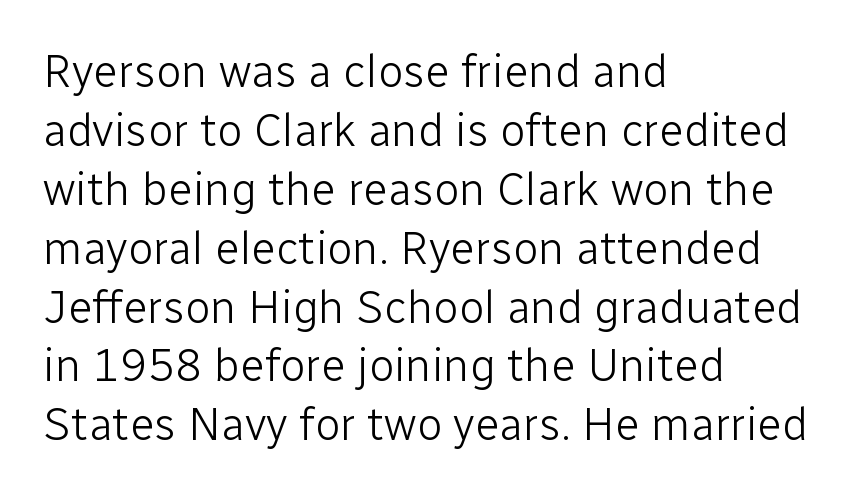
Words float on clear page, feet unadorned. This sample is left-justified, so line endings fall wherever the words run out. Stems here are at most as thick as an everyday book face. Here the designer chose a conventional face with non-uniform glyph widths. These lines keep a tight, regular rhythm from letter to letter.
